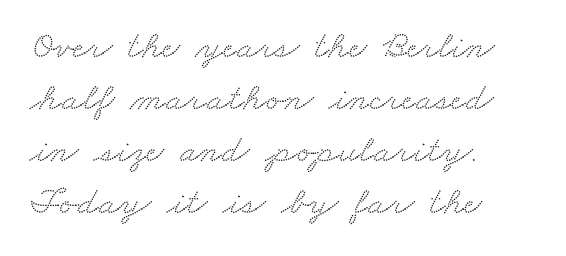
Each letter keeps its own natural width here, so spacing adapts to shape. To sum up the face: it has serifs. Left-aligned paragraph, ragged on the right. Evenly set lines give the paragraph a standard silhouette.
